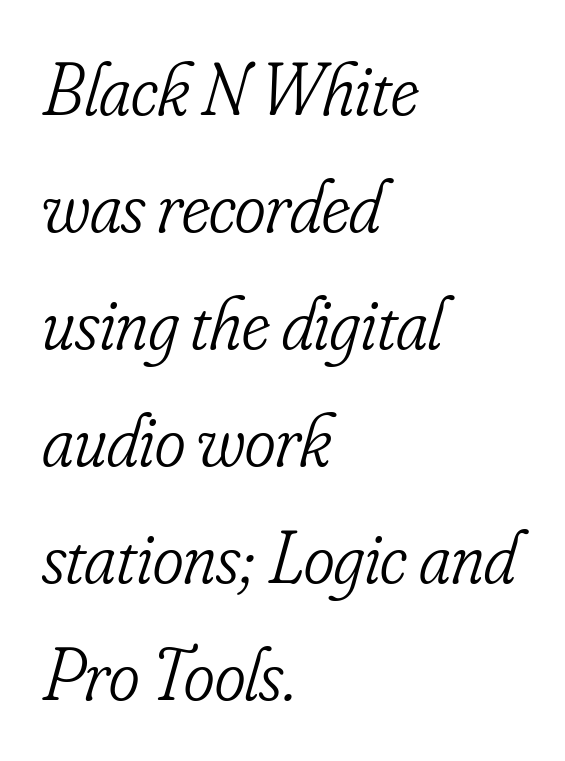
{"serif": "yes", "italic": "yes", "lean": "right", "slant_degrees": 16, "bold": "no", "weight": "light", "width": "condensed", "stroke_contrast": "low", "x_height": "small", "monospaced": "no", "underline": "no", "align": "left", "line_spacing": "normal", "line_spacing_ratio": 1.58, "letter_spacing": "normal", "letter_spacing_em": 0.0, "glyph_px": 74}
